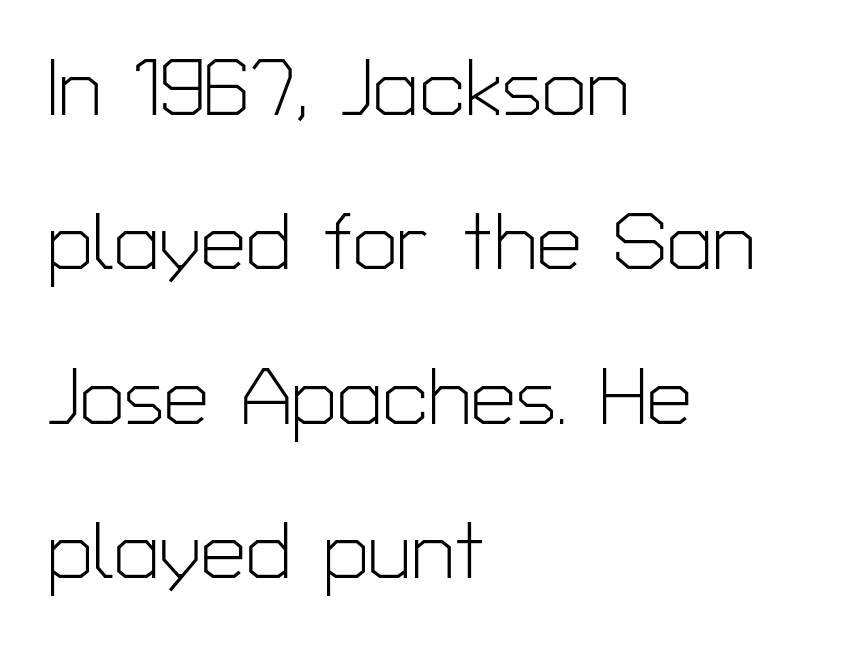
{"serif": "no", "italic": "no", "bold": "no", "weight": "light", "width": "normal", "stroke_contrast": "low", "x_height": "medium", "monospaced": "no", "underline": "no", "align": "left", "line_spacing": "loose", "line_spacing_ratio": 1.93, "letter_spacing": "normal", "letter_spacing_em": 0.0, "glyph_px": 80}
